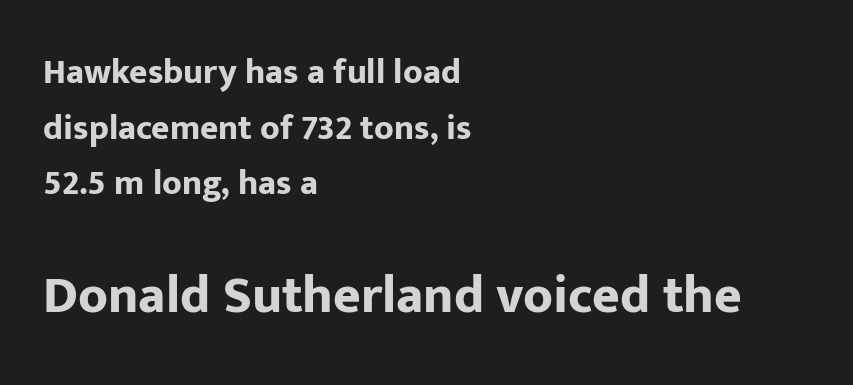
Standard letterfit; no display-style spreading of the glyphs. Horizontal bands of white between lines are of average thickness. The passage shown is not underscored anywhere. The ragged edge is on the right, which tells us the setting is flush left.
